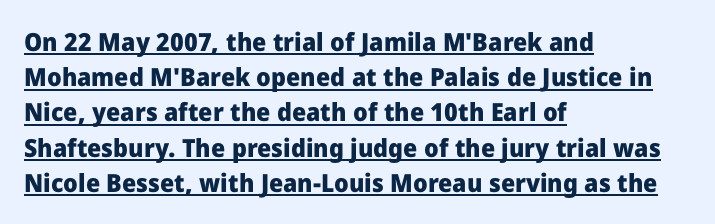
Q: Is the text bold? A: Yes.
Q: Is the text italic (slanted)? A: No, it is upright.
Q: Is the text underlined? A: Yes.
Q: How is the paragraph aligned? A: Left-aligned.
Q: Is the spacing between letters normal or unusually wide? A: Normal.
Q: Is the spacing between lines tight, normal or loose? A: Normal.
